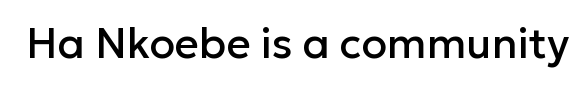
Is there any slant? The stems are plumb. Default kerning and tracking; the words read as compact shapes. Think of a printed novel: that variable character pitch is what you see here. You can tell from the bare stems that sans-serif type was used. Descenders are the only things crossing below the line.
